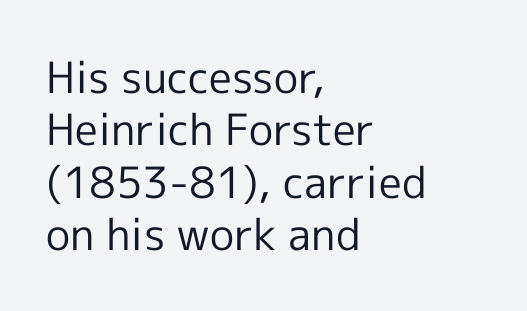
{"serif": "no", "italic": "no", "bold": "no", "weight": "regular", "width": "normal", "x_height": "medium", "monospaced": "no", "underline": "no", "align": "left", "line_spacing_ratio": 1.22, "letter_spacing": "normal", "letter_spacing_em": 0.0, "glyph_px": 43}
